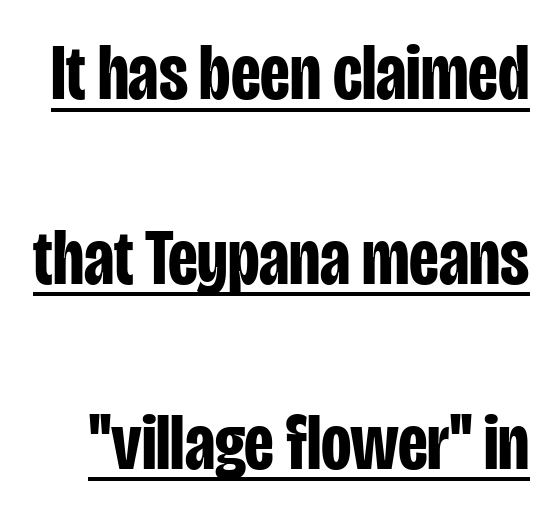
The vertical gap from one line to the next is large. Here the designer chose a conventional face with non-uniform glyph widths. As a designer I'd log this as weight 700, bold. Quick note: not italic, upright. Looks like someone drew a line under every word here.
